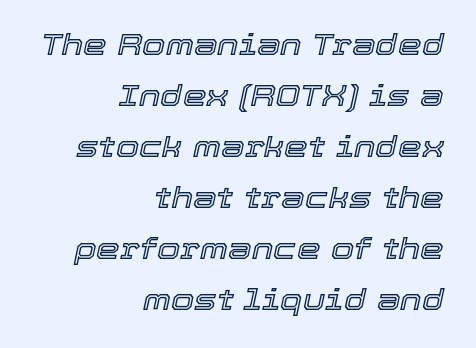
The image shows 30 px text type, italic (leaning right); set right-aligned, normal line spacing (1.7x), normal letter spacing, not underlined; a medium x-height.
